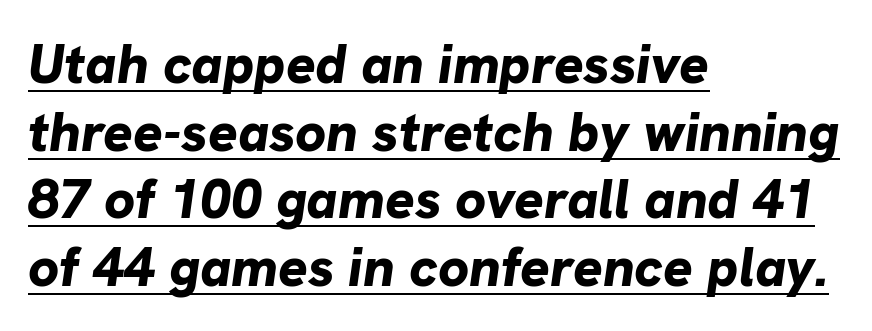
The letters advance in unequal steps, a hallmark of proportional type. A typesetter would call this zero additional tracking. These lines were composed using italics. The text block is weighted toward the left margin, trailing off unevenly rightward. Weight: bold. These characters rest on top of a visible drawn line.
